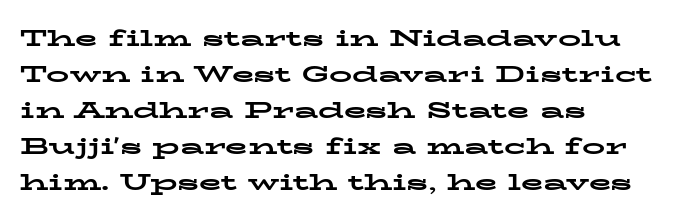
{"italic": "no", "bold": "yes", "underline": "no", "align": "left", "line_spacing": "normal", "line_spacing_ratio": 1.57, "letter_spacing": "normal", "letter_spacing_em": 0.0, "glyph_px": 23}
